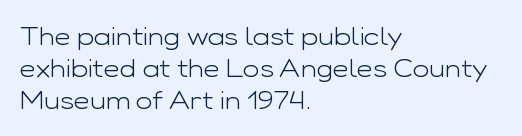
These lines keep a tight, regular rhythm from letter to letter. This sample is left-justified, so line endings fall wherever the words run out. The space between consecutive lines is moderate. Do the letters lean? They stand straight. The passage shown is not underscored anywhere. Stems and bowls with no extra thickness — not bold.
